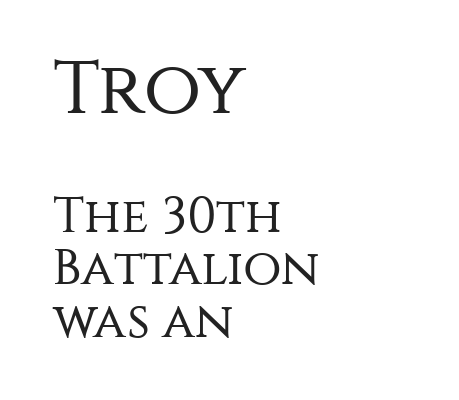
Q: Is the text bold? A: No.
Q: Is the text italic (slanted)? A: No, it is upright.
Q: Is the typeface a serif or a sans-serif typeface? A: Sans-serif.
Q: Is the text underlined? A: No.
Q: How is the paragraph aligned? A: Left-aligned.
Q: Is the spacing between letters normal or unusually wide? A: Normal.
Q: Is the spacing between lines tight, normal or loose? A: Tight.
Q: Which block of text is set in a larger size, the first (top) or the second (bottom)? A: The first (top) one.
Q: Width (condensed, normal, or wide)? A: Normal.
Q: Stroke contrast? A: Medium.
Q: x-height? A: Large.
Q: Monospaced? A: No.
